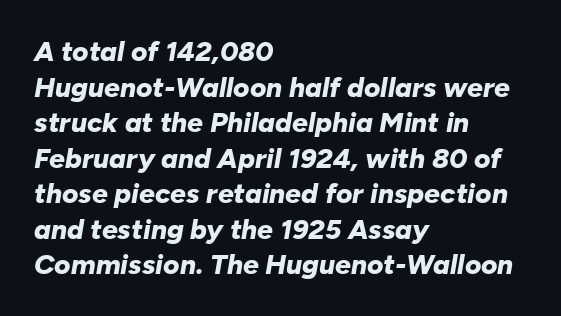
{"italic": "yes", "lean": "right", "slant_degrees": 10, "bold": "yes", "weight": "bold", "width": "normal", "stroke_contrast": "low", "x_height": "medium", "monospaced": "no", "underline": "no", "align": "left", "line_spacing": "normal", "line_spacing_ratio": 1.27, "letter_spacing": "normal", "letter_spacing_em": 0.0, "glyph_px": 28}
